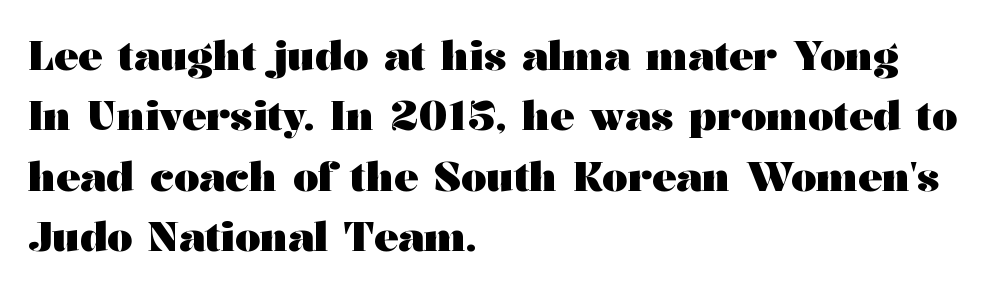
The image shows 40 px heavy, wide serif type, upright; set left-aligned, normal line spacing (1.51x), normal letter spacing, not underlined; medium stroke contrast and a medium x-height.
